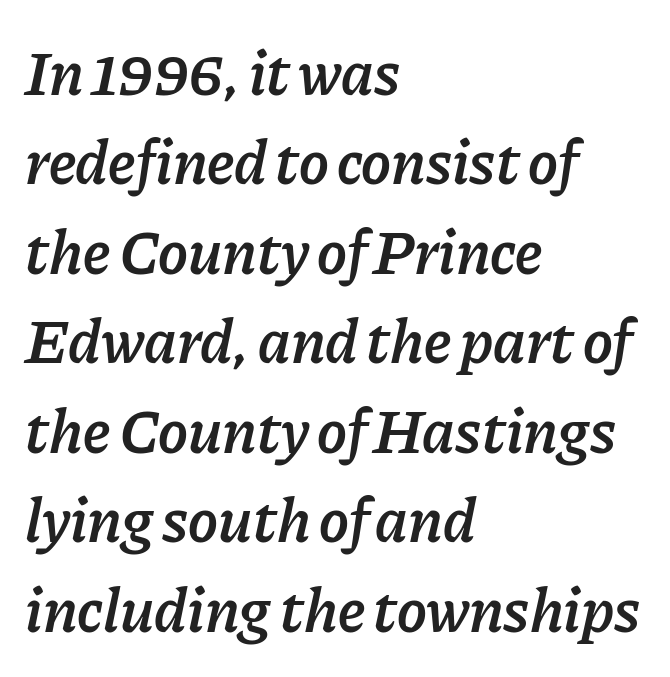
{"italic": "yes", "lean": "right", "slant_degrees": 11, "bold": "semi", "weight": "semibold", "width": "normal", "stroke_contrast": "low", "x_height": "medium", "monospaced": "no", "underline": "no", "align": "left", "line_spacing": "normal", "line_spacing_ratio": 1.42, "letter_spacing": "normal", "letter_spacing_em": 0.0, "glyph_px": 63}
